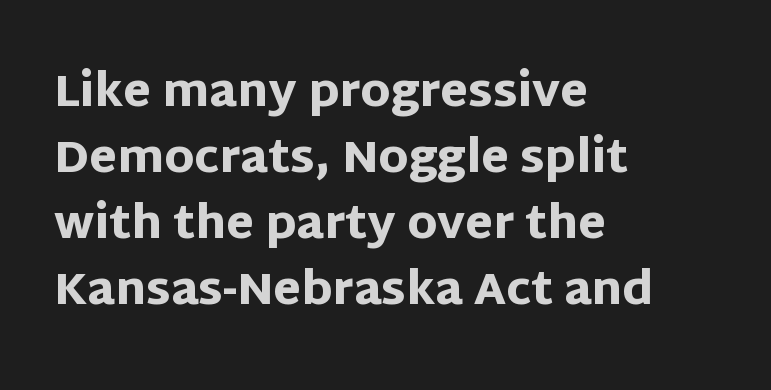
The image shows 45 px heavy sans-serif type, upright; set left-aligned, normal line spacing (1.47x), normal letter spacing, not underlined; low stroke contrast and a large x-height.
